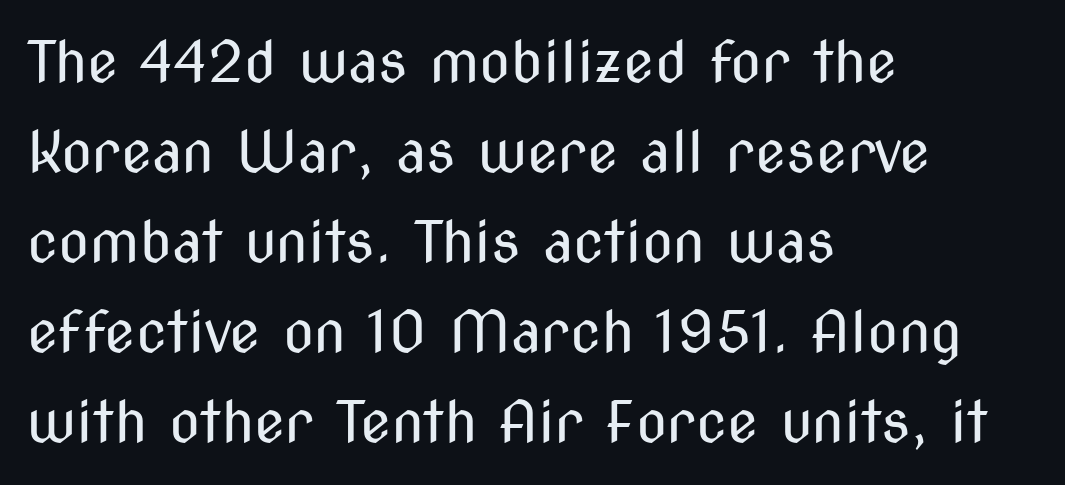
The image shows 57 px regular-weight, condensed sans-serif type, upright; set left-aligned, normal line spacing (1.58x), normal letter spacing, not underlined; medium stroke contrast and a medium x-height.
